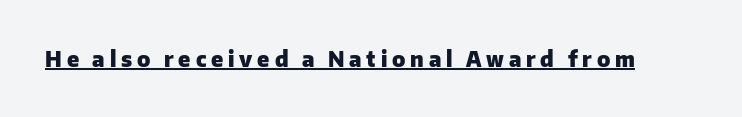
{"italic": "no", "bold": "yes", "underline": "yes", "letter_spacing": "wide", "letter_spacing_em": 0.23, "glyph_px": 21}
